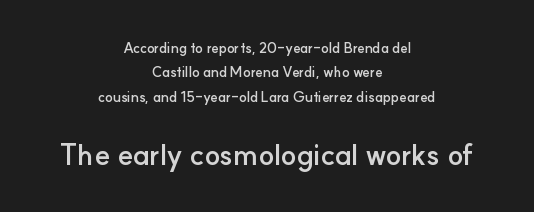
The image shows 29 px semibold sans-serif type, upright; set centered, line spacing 1.75x, normal letter spacing, not underlined; the second (bottom) block is 2.07x larger; low stroke contrast and a small x-height.
